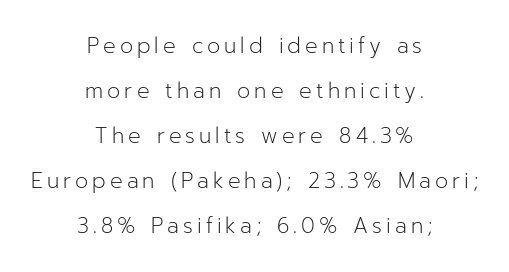
Nope, not italic — everything's standing straight. The passage shown stacks its lines with a broad gap. Which margin do the lines hug? Neither — every line sits in the middle. Beneath every word, the page is bare.
